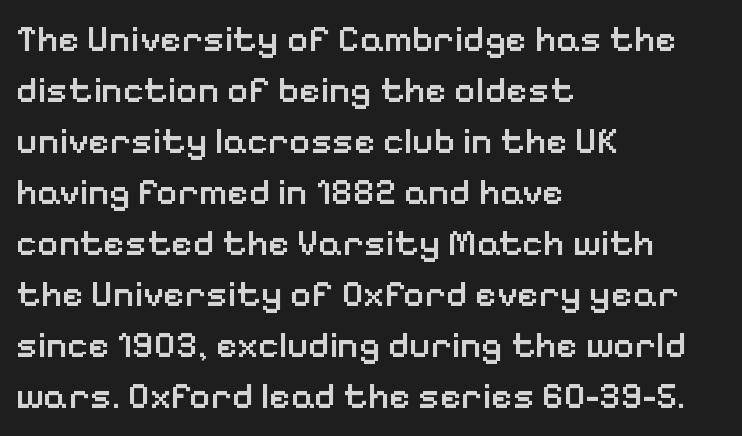
What stands out about the letter spacing? Nothing — it is the standard amount. Weight check: semibold — heavier than regular, not quite bold. The specimen omits any rule beneath the text block's lines. These lines are rendered in a variable-pitch font.
